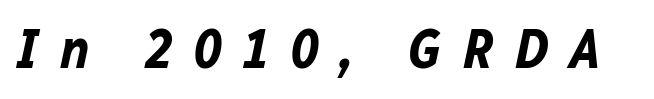
Look at the tracking — it's clearly loosened, letters drifting apart. These lines are rendered in a variable-pitch font. Is the type bold? Yes — the strokes are clearly thick and heavy. If you drew a line through each stem, it would be angled. No word sits above an underline.
